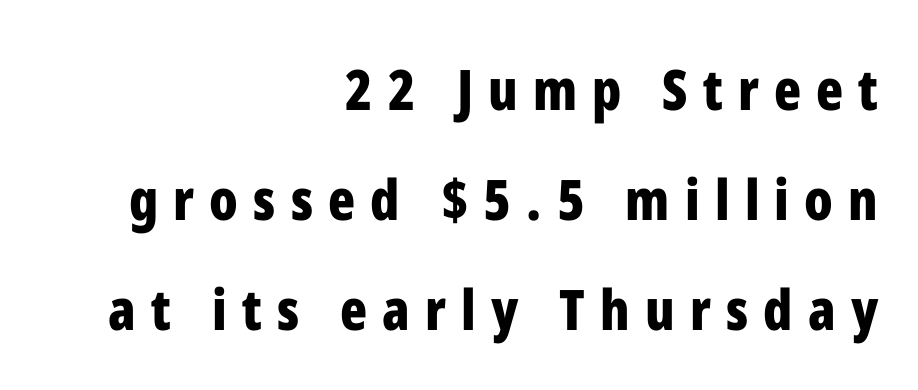
The image shows 56 px bold, condensed sans-serif type, upright; set right-aligned, loose line spacing (1.96x), unusually wide letter spacing (+0.27 em), not underlined; low stroke contrast and a medium x-height.
